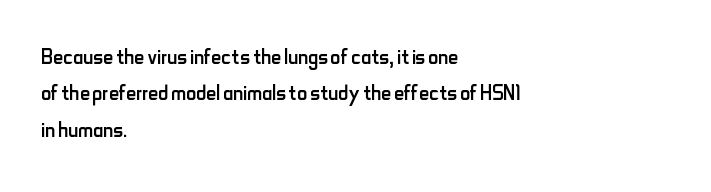
Q: Is the text bold? A: No.
Q: Is the text italic (slanted)? A: No, it is upright.
Q: Is the typeface a serif or a sans-serif typeface? A: Sans-serif.
Q: Is the text underlined? A: No.
Q: How is the paragraph aligned? A: Left-aligned.
Q: Is the spacing between letters normal or unusually wide? A: Normal.
Q: Is the spacing between lines tight, normal or loose? A: Normal.
Q: Width (condensed, normal, or wide)? A: Condensed.
Q: Stroke contrast? A: Low.
Q: x-height? A: Small.
Q: Monospaced? A: No.
